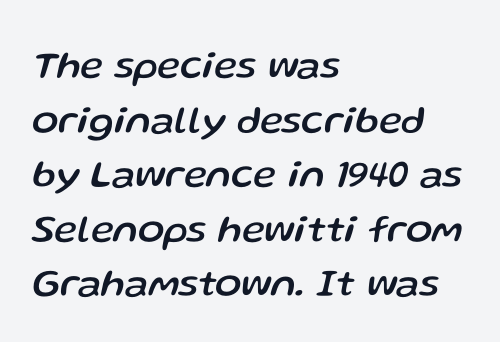
Only glyphs here, with clear space below each row. This block has exactly the height ordinary leading produces. The lines are quadded left. Does extra space separate the letters? No, they use regular spacing.
